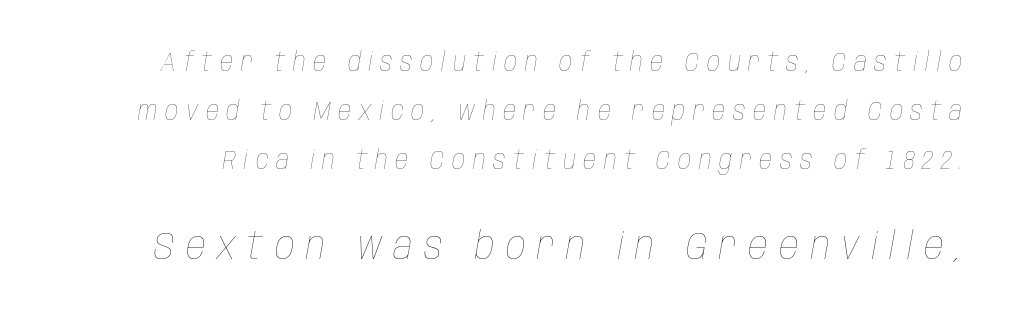
{"italic": "yes", "lean": "right", "slant_degrees": 10, "bold": "no", "weight": "thin", "width": "condensed", "stroke_contrast": "low", "x_height": "large", "monospaced": "no", "underline": "no", "line_spacing_ratio": 1.88, "letter_spacing": "wide", "letter_spacing_em": 0.29, "larger_block": "second", "size_ratio": 1.5, "glyph_px": 39}
